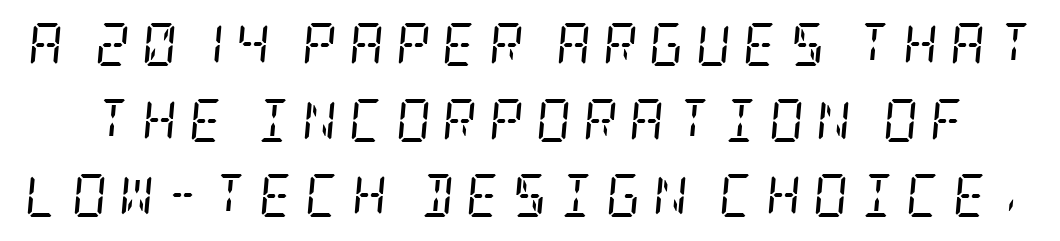
Q: Is the text bold? A: No.
Q: Is the text italic (slanted)? A: Yes, it leans right by about 5 degrees.
Q: Is the typeface a serif or a sans-serif typeface? A: Serif.
Q: Is the text underlined? A: No.
Q: Is the spacing between letters normal or unusually wide? A: Unusually wide.
Q: Width (condensed, normal, or wide)? A: Condensed.
Q: Stroke contrast? A: Low.
Q: x-height? A: Large.
